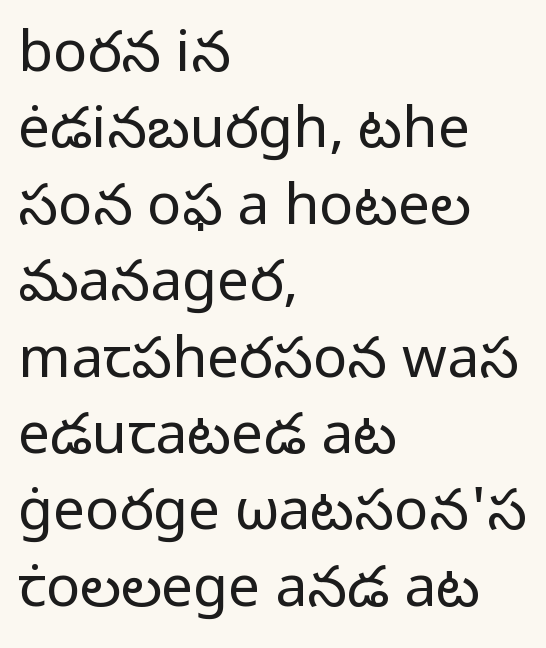
The image shows 57 px regular-weight sans-serif type, upright; set left-aligned, normal line spacing (1.34x), normal letter spacing, not underlined; low stroke contrast and a medium x-height.
